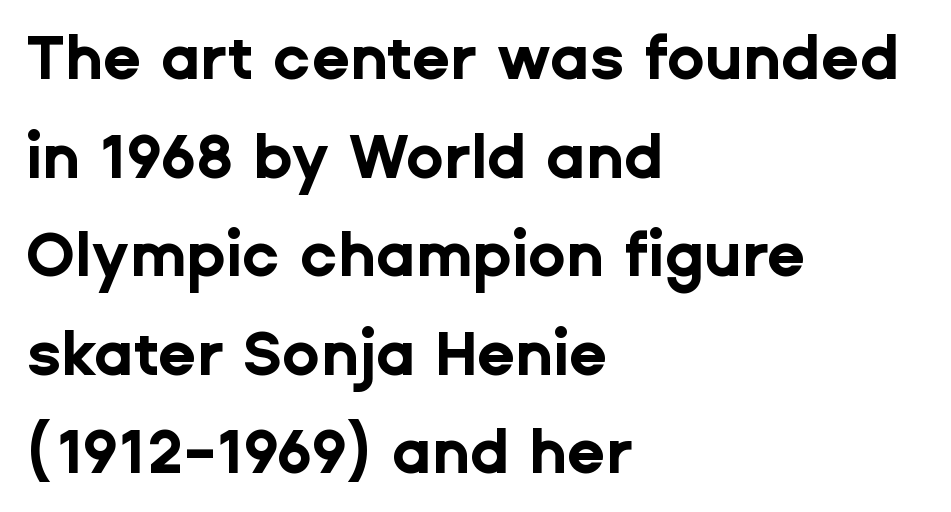
Q: Is the text bold? A: Yes.
Q: Is the text italic (slanted)? A: No, it is upright.
Q: Is the typeface a serif or a sans-serif typeface? A: Sans-serif.
Q: Is the text underlined? A: No.
Q: How is the paragraph aligned? A: Left-aligned.
Q: Is the spacing between letters normal or unusually wide? A: Normal.
Q: Is the spacing between lines tight, normal or loose? A: Normal.
Q: Width (condensed, normal, or wide)? A: Normal.
Q: Stroke contrast? A: Low.
Q: x-height? A: Medium.
Q: Monospaced? A: No.
